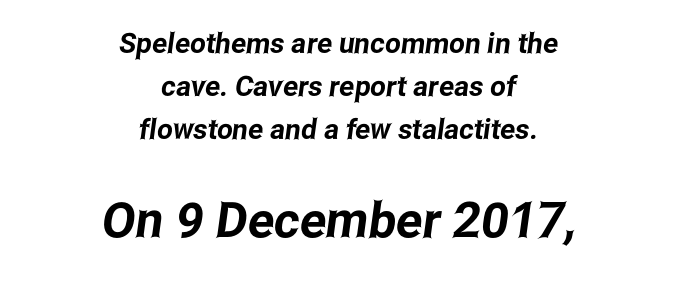
Two sizes are in play, and the larger belongs to the second block. The glyphs in this specimen are sans serif. The paragraph shown floats in the horizontal middle. The gap between lines stays unmarked.
